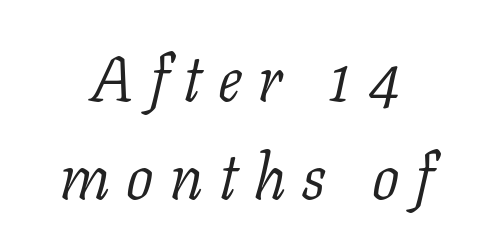
A typesetter would call this proportional, since set widths differ per character. Does the leading feel generous? No, just average. No extra ink here — the face is not bold. The characters display serif detailing at their extremities. Tracking value appears strongly positive — letters spread wide. The face used here has a pronounced slope to its letters.
